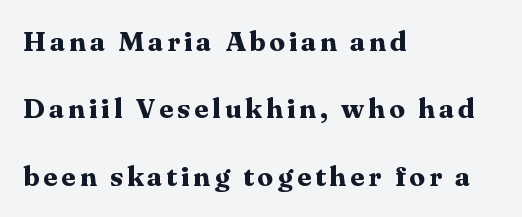
Q: Is the text bold? A: Yes.
Q: Is the text italic (slanted)? A: No, it is upright.
Q: Is the typeface a serif or a sans-serif typeface? A: Serif.
Q: Is the text underlined? A: No.
Q: How is the paragraph aligned? A: Left-aligned.
Q: Is the spacing between lines tight, normal or loose? A: Loose.
Q: Width (condensed, normal, or wide)? A: Normal.
Q: Stroke contrast? A: Medium.
Q: x-height? A: Medium.
Q: Monospaced? A: No.
